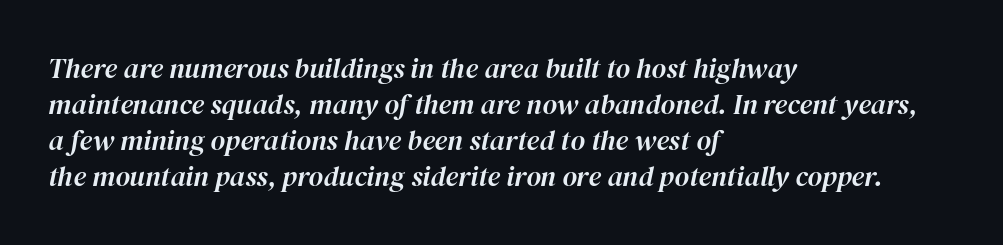
Q: Is the text italic (slanted)? A: Yes, it leans right by about 12 degrees.
Q: Is the text underlined? A: No.
Q: How is the paragraph aligned? A: Left-aligned.
Q: Is the spacing between letters normal or unusually wide? A: Normal.
Q: Is the spacing between lines tight, normal or loose? A: Normal.
Q: Width (condensed, normal, or wide)? A: Normal.
Q: Stroke contrast? A: High.
Q: x-height? A: Medium.
Q: Monospaced? A: No.
